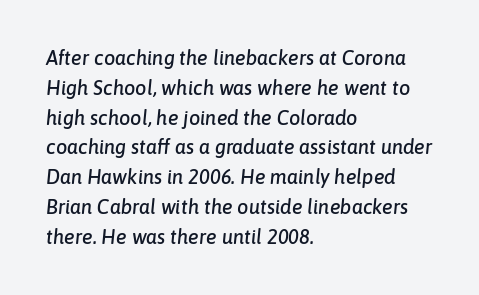
{"italic": "yes", "lean": "right", "slant_degrees": 6, "underline": "no", "align": "left", "line_spacing": "normal", "line_spacing_ratio": 1.49, "letter_spacing": "normal", "letter_spacing_em": 0.0, "glyph_px": 20}
